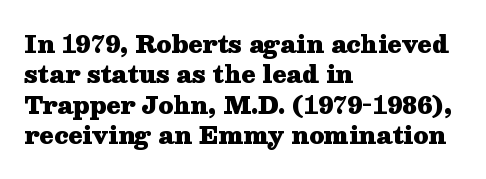
The image shows 23 px bold type, upright; set left-aligned, normal line spacing (1.32x), normal letter spacing, not underlined.
